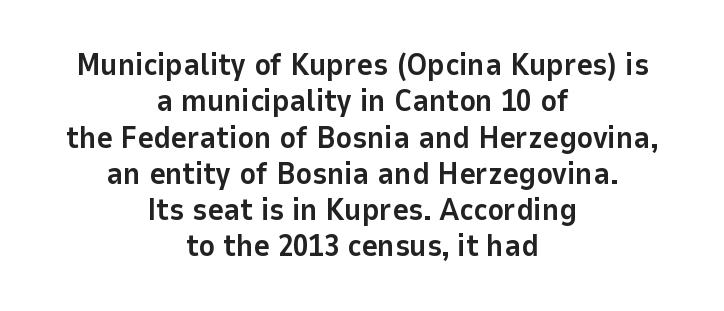
Q: Is the text bold? A: Yes.
Q: Is the text italic (slanted)? A: No, it is upright.
Q: Is the typeface a serif or a sans-serif typeface? A: Sans-serif.
Q: Is the text underlined? A: No.
Q: How is the paragraph aligned? A: Centered.
Q: Is the spacing between letters normal or unusually wide? A: Normal.
Q: Width (condensed, normal, or wide)? A: Normal.
Q: Stroke contrast? A: Low.
Q: x-height? A: Medium.
Q: Monospaced? A: No.
